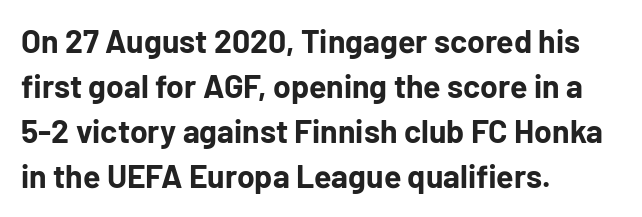
The letters advance in unequal steps, a hallmark of proportional type. In CSS terms this would be text-align: left. Words appear dense and cohesive because spacing is normal. A typesetter would label this face a sans. Descenders hang freely into open space.
